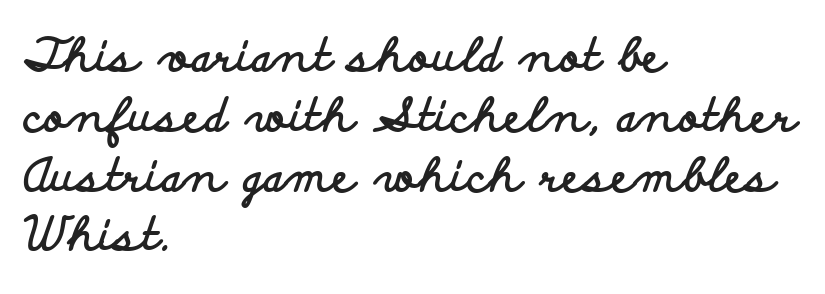
{"serif": "no", "bold": "yes", "weight": "bold", "width": "wide", "stroke_contrast": "low", "x_height": "small", "monospaced": "no", "underline": "no", "align": "left", "line_spacing": "normal", "line_spacing_ratio": 1.3, "letter_spacing": "normal", "letter_spacing_em": 0.0, "glyph_px": 46}
